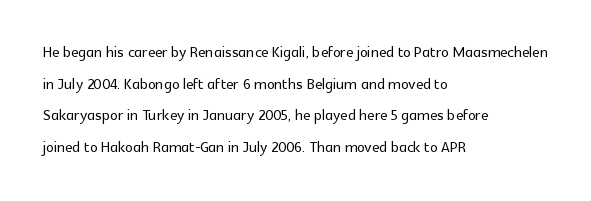
{"italic": "no", "underline": "no", "align": "left", "line_spacing": "normal", "line_spacing_ratio": 1.58, "letter_spacing": "normal", "letter_spacing_em": 0.0, "glyph_px": 20}
